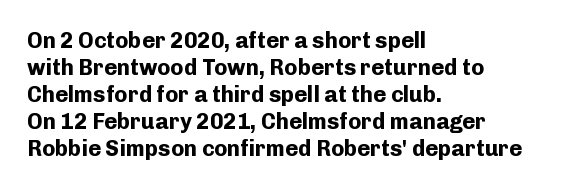
Q: Is the text bold? A: Yes.
Q: Is the text italic (slanted)? A: No, it is upright.
Q: Is the text underlined? A: No.
Q: How is the paragraph aligned? A: Left-aligned.
Q: Is the spacing between letters normal or unusually wide? A: Normal.
